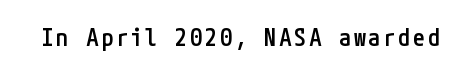
The image shows 24 px text type, upright; set not underlined.
